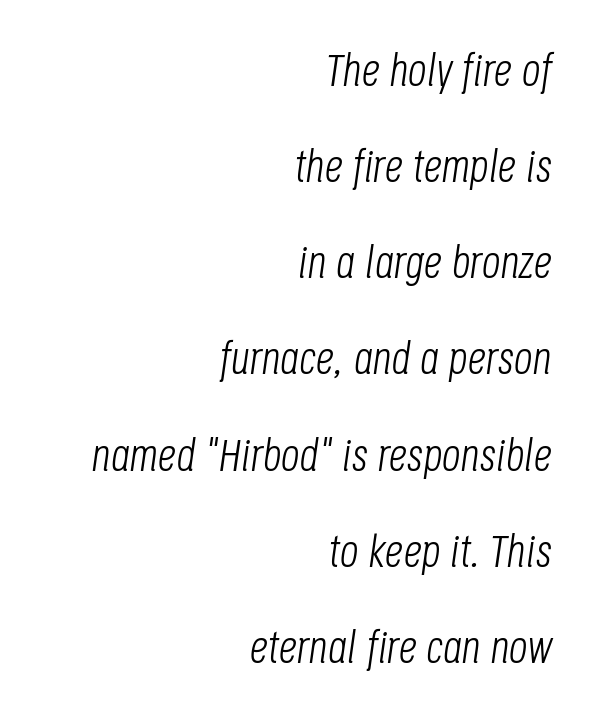
Tall strokes in this sample are angled rather than plumb. The face used here is rendered with its standard letterfit. Descender tails drop into unmarked territory. Weight: not bold — regular or lighter.
